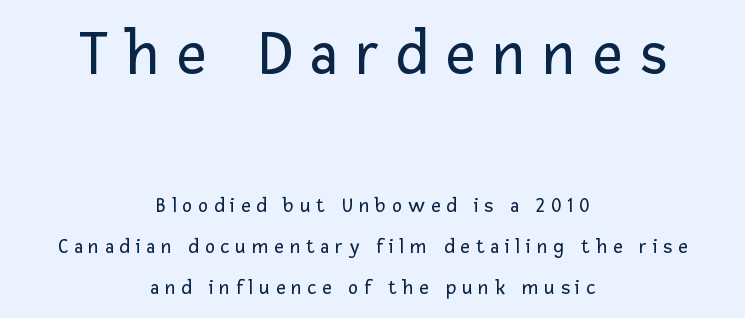
The image shows 64 px regular-weight sans-serif type, upright; set centered, loose line spacing (1.94x), unusually wide letter spacing (+0.28 em), not underlined; the first (top) block is 3.05x larger; low stroke contrast and a medium x-height.
